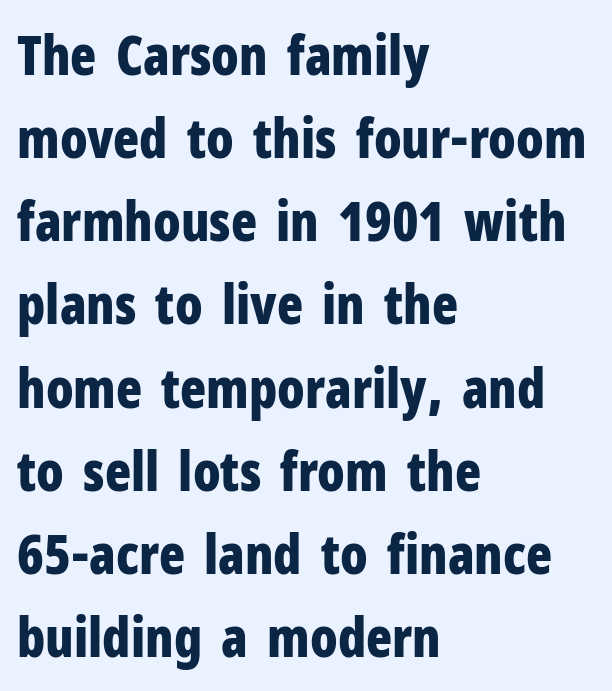
Q: Is the text bold? A: Yes.
Q: Is the text italic (slanted)? A: No, it is upright.
Q: Is the typeface a serif or a sans-serif typeface? A: Sans-serif.
Q: Is the text underlined? A: No.
Q: How is the paragraph aligned? A: Left-aligned.
Q: Is the spacing between letters normal or unusually wide? A: Normal.
Q: Is the spacing between lines tight, normal or loose? A: Normal.
Q: Width (condensed, normal, or wide)? A: Condensed.
Q: Stroke contrast? A: Low.
Q: x-height? A: Medium.
Q: Monospaced? A: No.
